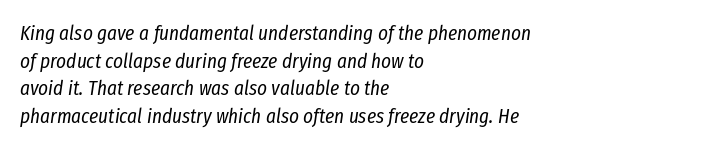
Notice how the passage keeps a crisp vertical edge on the left only. Inter-character spacing is left at the font's built-in metrics. Plain, unruled lines of type. The letterforms sit at book weight or below.
